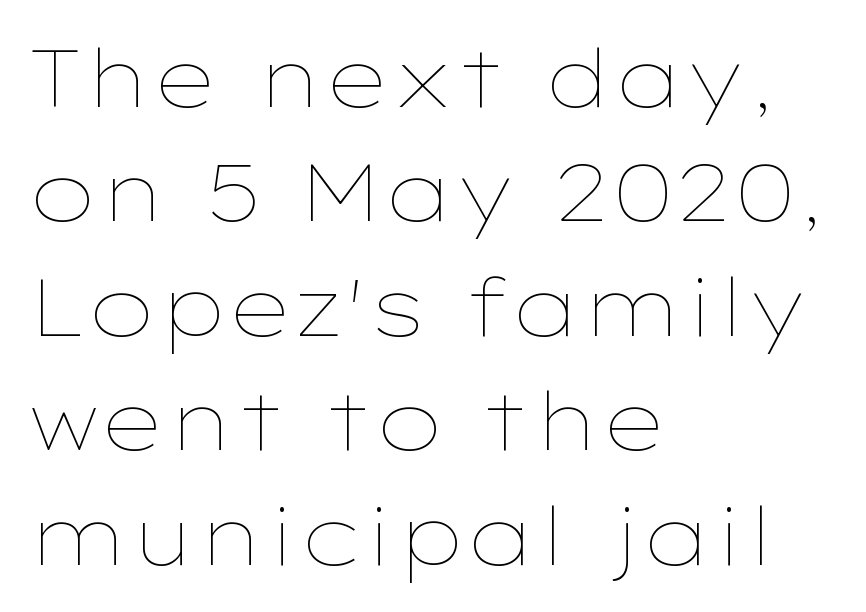
{"italic": "no", "bold": "no", "weight": "thin", "width": "wide", "stroke_contrast": "low", "x_height": "medium", "monospaced": "no", "underline": "no", "align": "left", "line_spacing": "normal", "line_spacing_ratio": 1.43, "letter_spacing": "normal", "letter_spacing_em": 0.0, "glyph_px": 80}
